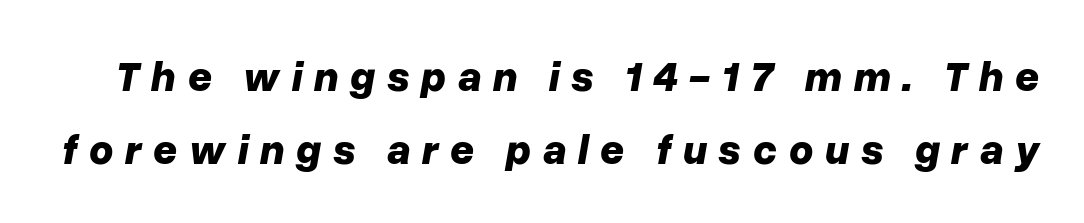
You'd pick this weight for a headline — it's a proper bold. When letters slant like this, we call the style italic. Each word looks stretched out because of the extra space between its letters. You could not count columns in this text — the font is proportionally spaced. Bare-footed words on every line.
